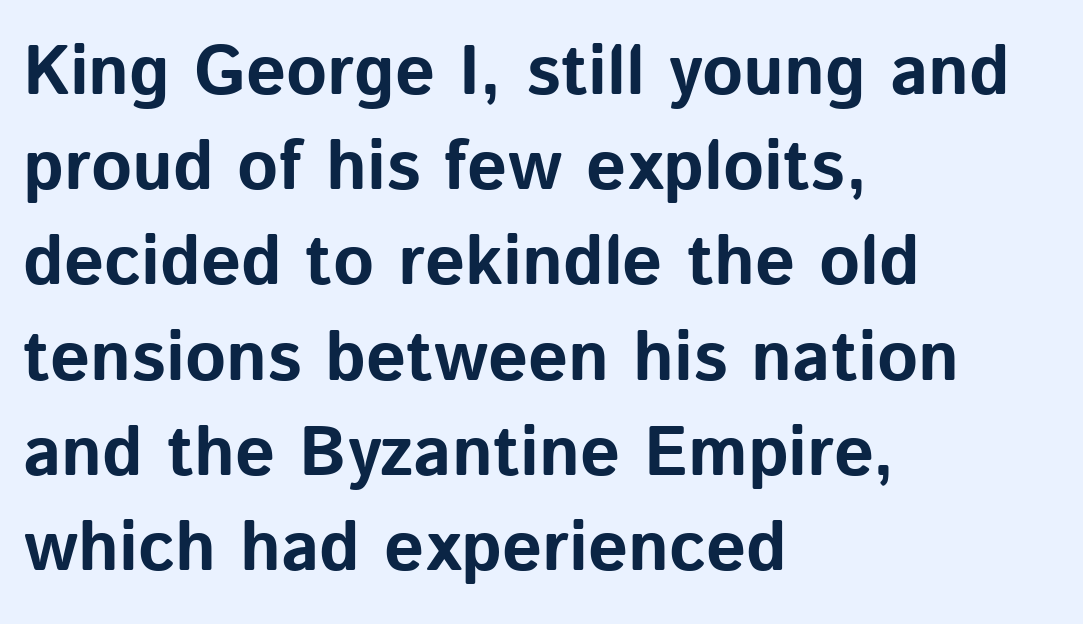
Is this a fixed-width face? No — the glyphs have proportional, varying widths. I'd call this a sans setting — the letters go barefoot. Quick note: underline off. Style check: upright. Summary of vertical rhythm: regular, with standard interline spacing.
